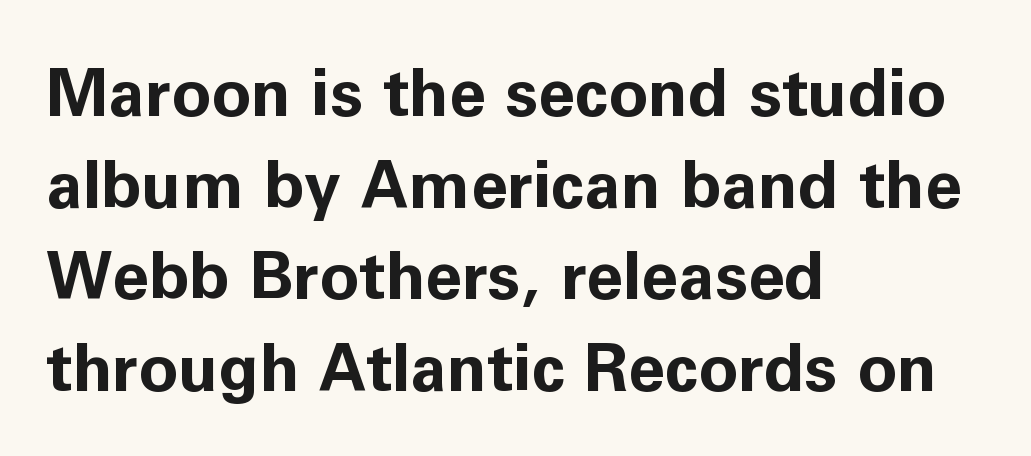
Here the designer chose a conventional face with non-uniform glyph widths. Do the letters lean? They stand straight. Lines of text with bare space underneath. The lines in this sample share a left origin and differ only in where they stop. Baseline-to-baseline distance is the conventional proportion of letter height. The strokes are fattened all the way to bold.
